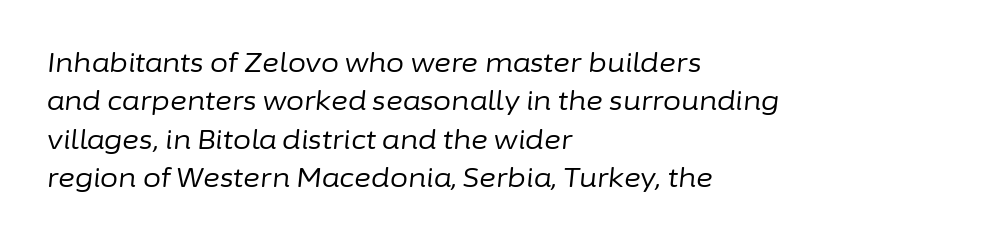
The image shows 26 px text type, italic (leaning right); set left-aligned, normal line spacing (1.48x), normal letter spacing, not underlined.
